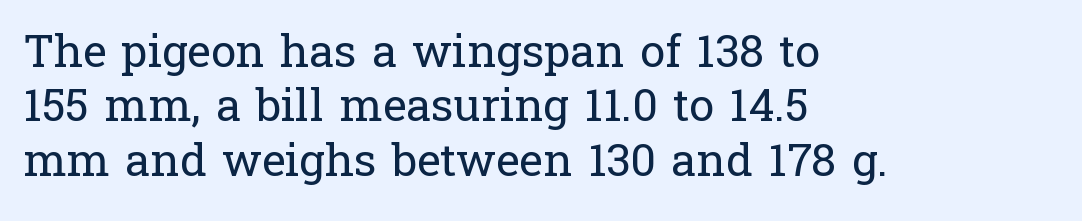
{"serif": "yes", "italic": "no", "bold": "no", "weight": "regular", "width": "normal", "stroke_contrast": "low", "x_height": "medium", "monospaced": "no", "underline": "no", "align": "left", "line_spacing_ratio": 1.21, "letter_spacing": "normal", "letter_spacing_em": 0.0, "glyph_px": 45}
